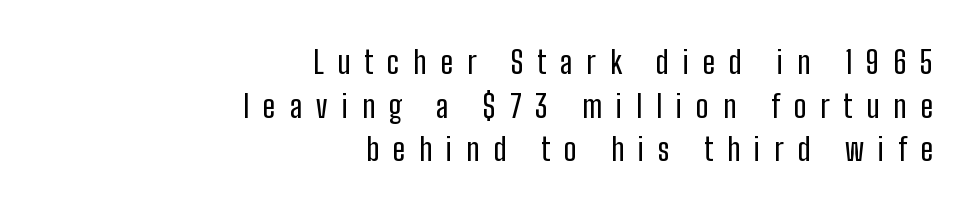
The space beneath each line is pristine and unruled. Reading down the column, the eye jumps a familiar distance to each next line. This sample is right-justified, so line beginnings fall wherever the words allow. A typesetter would mark this as roman, not italic.
